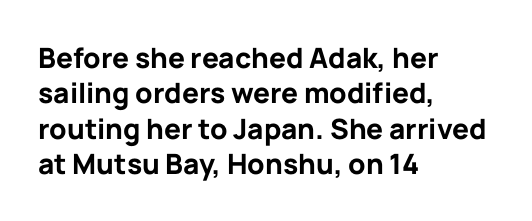
The image shows 28 px bold sans-serif type, upright; set left-aligned, normal line spacing (1.26x), normal letter spacing, not underlined; low stroke contrast and a medium x-height.
